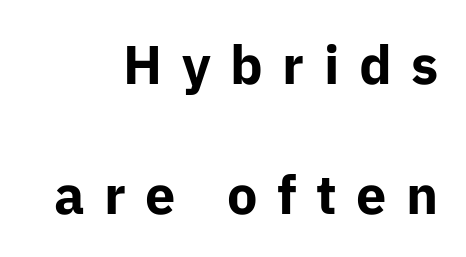
Q: Is the text bold? A: Yes.
Q: Is the text italic (slanted)? A: No, it is upright.
Q: Is the typeface a serif or a sans-serif typeface? A: Sans-serif.
Q: Is the text underlined? A: No.
Q: How is the paragraph aligned? A: Right-aligned.
Q: Is the spacing between letters normal or unusually wide? A: Unusually wide.
Q: Is the spacing between lines tight, normal or loose? A: Loose.
Q: Width (condensed, normal, or wide)? A: Normal.
Q: Stroke contrast? A: Low.
Q: x-height? A: Medium.
Q: Monospaced? A: No.
